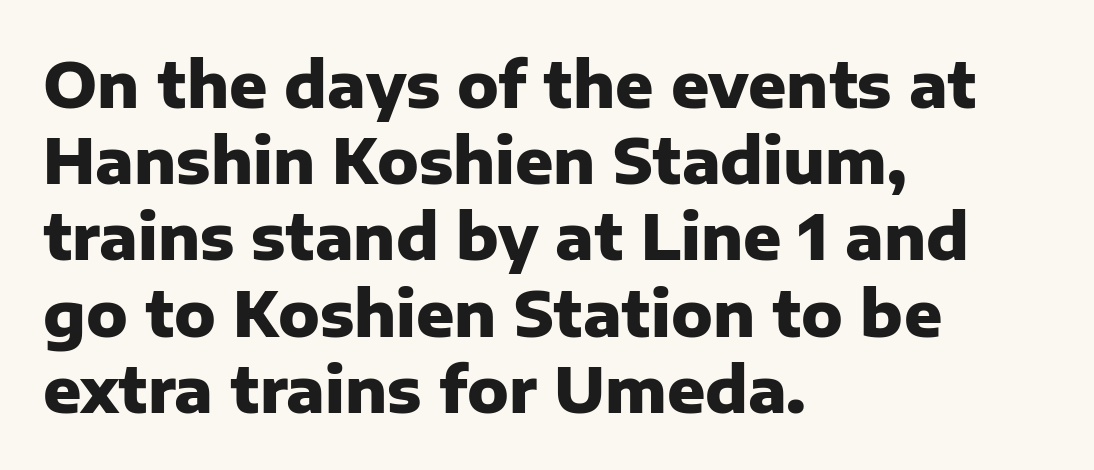
Q: Is the text bold? A: Yes.
Q: Is the text italic (slanted)? A: No, it is upright.
Q: Is the typeface a serif or a sans-serif typeface? A: Sans-serif.
Q: Is the text underlined? A: No.
Q: How is the paragraph aligned? A: Left-aligned.
Q: Is the spacing between letters normal or unusually wide? A: Normal.
Q: Width (condensed, normal, or wide)? A: Normal.
Q: Stroke contrast? A: Low.
Q: x-height? A: Medium.
Q: Monospaced? A: No.
